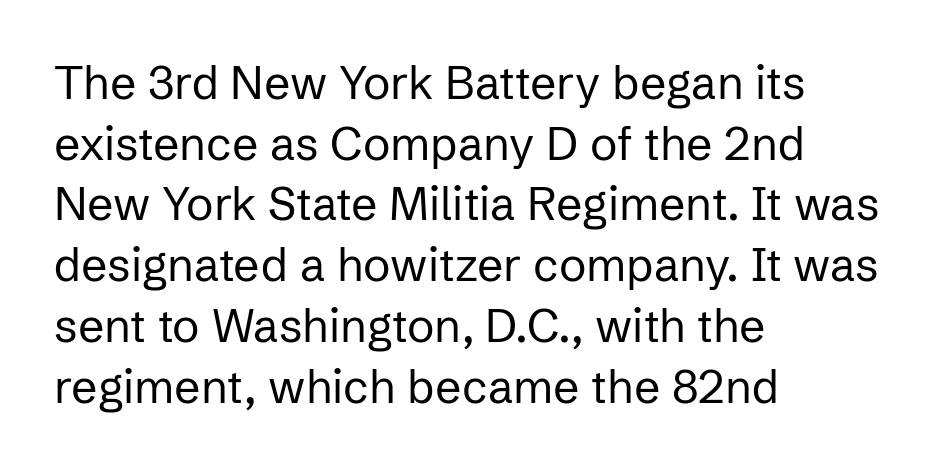
Is the type heavy? It reads as light-to-regular instead. Think of a printed novel: that variable character pitch is what you see here. Observe the ordinary spacing: letters are neighbours, not strangers. Serifs: no, the terminals of the letterforms are clean. The passage shown stacks its lines at a standard gap.
